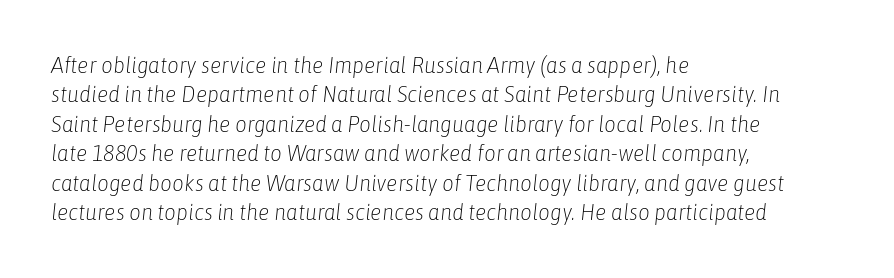
The lines sit at an ordinary, default distance from one another. Summary of weight: not heavy and not bold. Looking at the ascenders, they clearly lean. Is the letter spacing exaggerated? No — it looks like the ordinary default. Any mark beneath the type? The region is blank. Notice how the passage keeps a crisp vertical edge on the left only.
